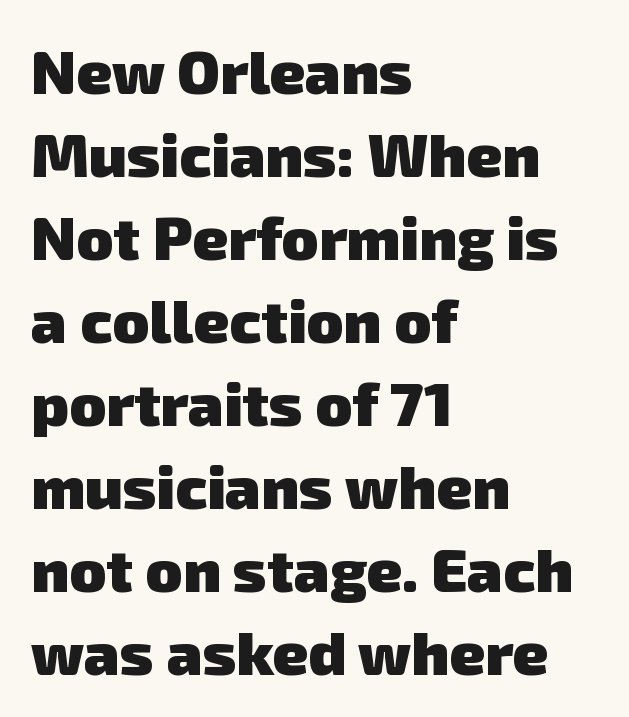
Q: Is the text bold? A: Yes.
Q: Is the typeface a serif or a sans-serif typeface? A: Sans-serif.
Q: Is the text underlined? A: No.
Q: How is the paragraph aligned? A: Left-aligned.
Q: Is the spacing between letters normal or unusually wide? A: Normal.
Q: Is the spacing between lines tight, normal or loose? A: Normal.
Q: Width (condensed, normal, or wide)? A: Normal.
Q: Stroke contrast? A: Low.
Q: x-height? A: Medium.
Q: Monospaced? A: No.
